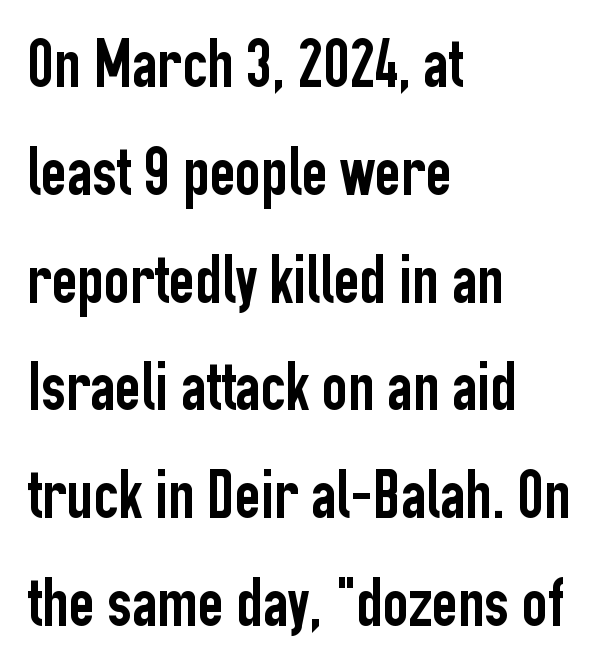
The gap between lines stays unmarked. This sample uses an upright cut, with every glyph sitting square on the baseline. Normally led — the rows are evenly, conventionally spaced. What stands out about the letter spacing? Nothing — it is the standard amount. Observe the absence of serifs on each vertical stroke in this sample. Note the varied advance widths — an 'i' is clearly narrower than an 'm'.
